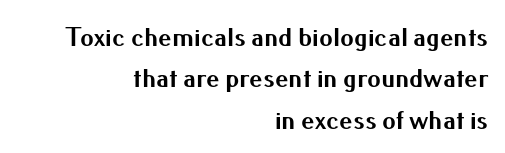
Q: Is the text bold? A: Yes.
Q: Is the text italic (slanted)? A: No, it is upright.
Q: Is the text underlined? A: No.
Q: How is the paragraph aligned? A: Right-aligned.
Q: Is the spacing between letters normal or unusually wide? A: Normal.
Q: Is the spacing between lines tight, normal or loose? A: Normal.
